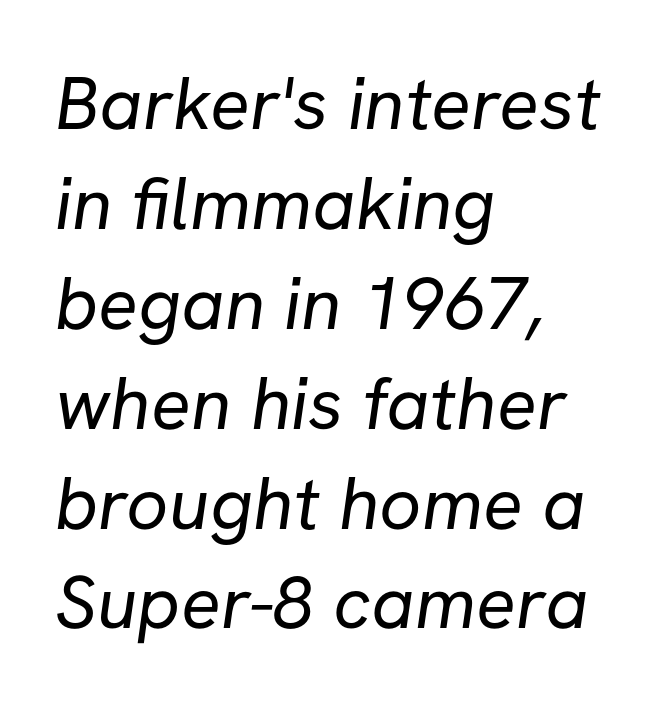
{"serif": "no", "bold": "no", "weight": "regular", "width": "normal", "stroke_contrast": "low", "x_height": "medium", "monospaced": "no", "underline": "no", "align": "left", "line_spacing": "normal", "line_spacing_ratio": 1.35, "letter_spacing": "normal", "letter_spacing_em": 0.0, "glyph_px": 74}
